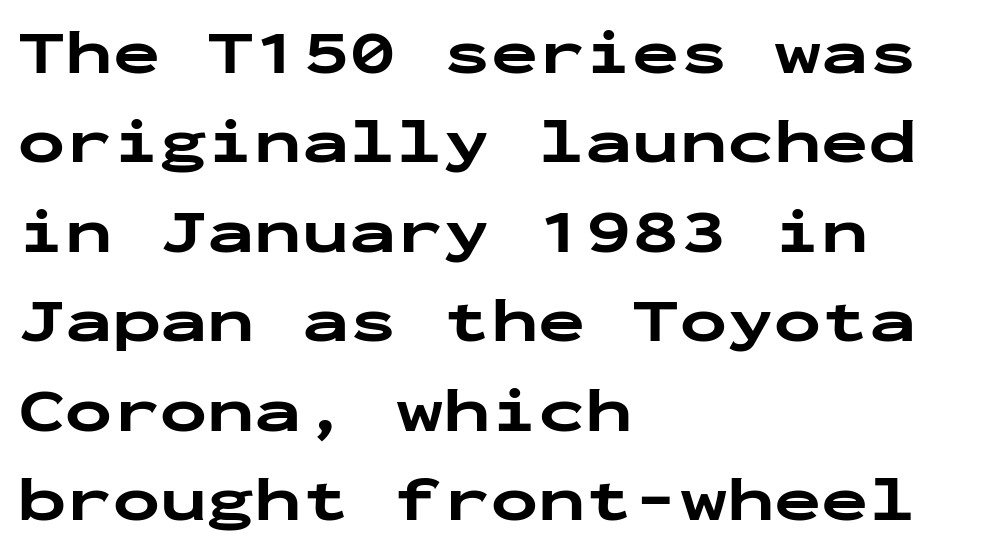
{"serif": "no", "italic": "no", "bold": "yes", "weight": "bold", "width": "wide", "stroke_contrast": "low", "x_height": "medium", "monospaced": "yes", "underline": "no", "align": "left", "line_spacing": "normal", "line_spacing_ratio": 1.42, "letter_spacing": "normal", "letter_spacing_em": 0.0, "glyph_px": 63}
